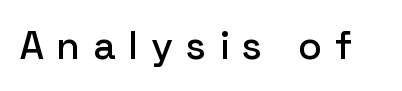
Q: Is the text italic (slanted)? A: No, it is upright.
Q: Is the typeface a serif or a sans-serif typeface? A: Sans-serif.
Q: Is the text underlined? A: No.
Q: Is the spacing between letters normal or unusually wide? A: Unusually wide.
Q: Width (condensed, normal, or wide)? A: Normal.
Q: Stroke contrast? A: Low.
Q: x-height? A: Medium.
Q: Monospaced? A: No.
